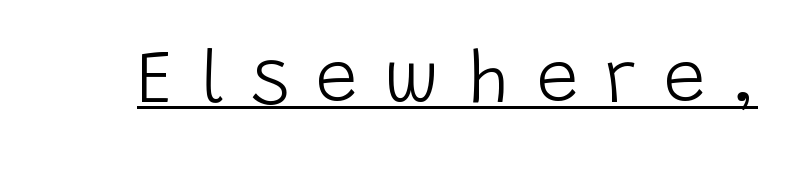
{"serif": "no", "italic": "no", "bold": "no", "weight": "light", "width": "normal", "stroke_contrast": "low", "x_height": "large", "monospaced": "no", "underline": "yes", "letter_spacing": "wide", "letter_spacing_em": 0.36, "glyph_px": 75}
